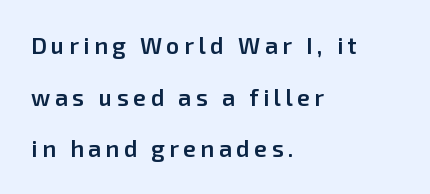
The image shows 23 px text type, upright; set left-aligned, loose line spacing (2.25x), unusually wide letter spacing (+0.2 em), not underlined.
